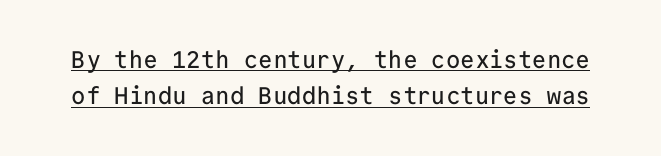
The image shows 24 px text type, upright; set normal line spacing (1.51x), normal letter spacing, underlined.
